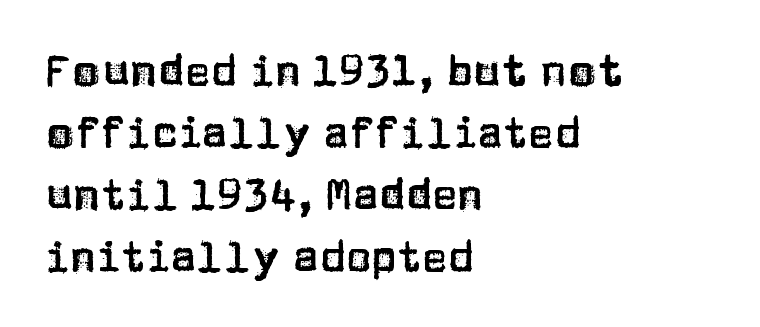
Check under the words: just untouched page. Leading matches the norm, producing a regular column. Casual observation: everything's shoved over to the left. Every character sits straight up, as roman type does.
